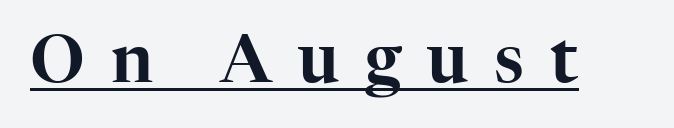
{"serif": "yes", "italic": "no", "width": "normal", "stroke_contrast": "high", "x_height": "medium", "monospaced": "no", "underline": "yes", "letter_spacing": "wide", "letter_spacing_em": 0.39, "glyph_px": 67}
